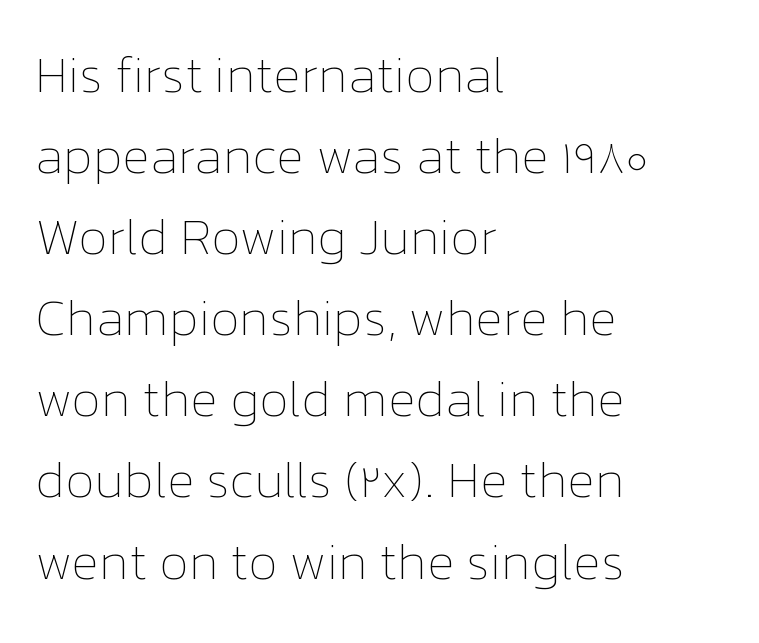
Is this a fixed-width face? No — the glyphs have proportional, varying widths. Spacing between characters is what you'd get straight out of the box. A light-to-regular cut is what we see here. The compositor pushed each line to the left boundary.
